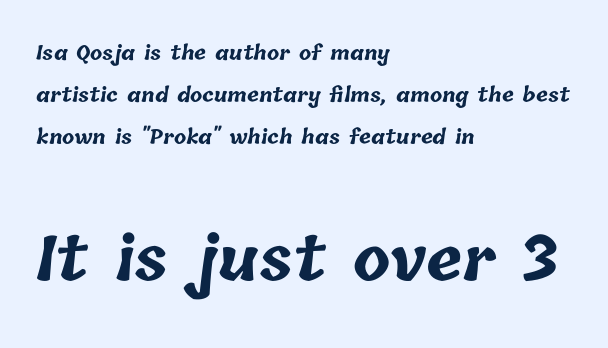
{"bold": "yes", "weight": "bold", "width": "normal", "stroke_contrast": "low", "x_height": "medium", "monospaced": "no", "underline": "no", "align": "left", "line_spacing": "loose", "line_spacing_ratio": 2.09, "letter_spacing": "normal", "letter_spacing_em": 0.0, "larger_block": "second", "size_ratio": 3.05, "glyph_px": 61}
